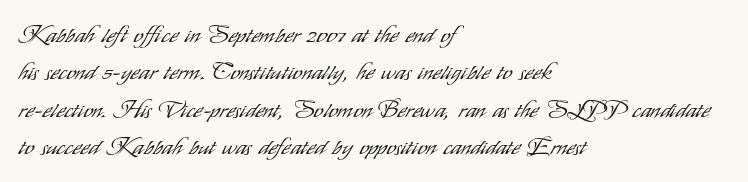
Q: Is the text bold? A: No.
Q: Is the text italic (slanted)? A: Yes.
Q: Is the text underlined? A: No.
Q: How is the paragraph aligned? A: Left-aligned.
Q: Is the spacing between letters normal or unusually wide? A: Normal.
Q: Is the spacing between lines tight, normal or loose? A: Normal.
